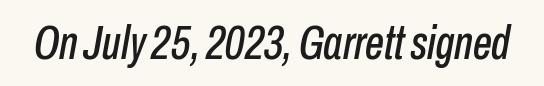
{"italic": "yes", "lean": "right", "slant_degrees": 10, "width": "condensed", "stroke_contrast": "low", "x_height": "medium", "monospaced": "no", "underline": "no", "letter_spacing": "normal", "letter_spacing_em": 0.0, "glyph_px": 48}
